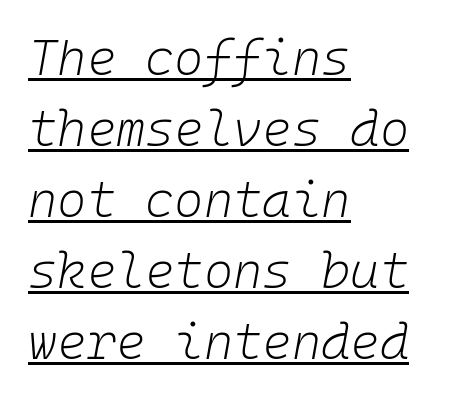
Q: Is the text bold? A: No.
Q: Is the text italic (slanted)? A: Yes, it leans right by about 10 degrees.
Q: Is the text underlined? A: Yes.
Q: How is the paragraph aligned? A: Left-aligned.
Q: Is the spacing between letters normal or unusually wide? A: Normal.
Q: Is the spacing between lines tight, normal or loose? A: Normal.
Q: Width (condensed, normal, or wide)? A: Normal.
Q: Stroke contrast? A: Low.
Q: x-height? A: Medium.
Q: Monospaced? A: Yes.
